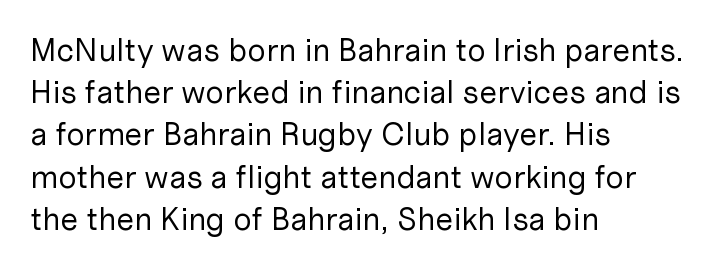
The image shows 32 px regular-weight sans-serif type, upright; set left-aligned, normal line spacing (1.32x), normal letter spacing, not underlined; low stroke contrast and a medium x-height.
